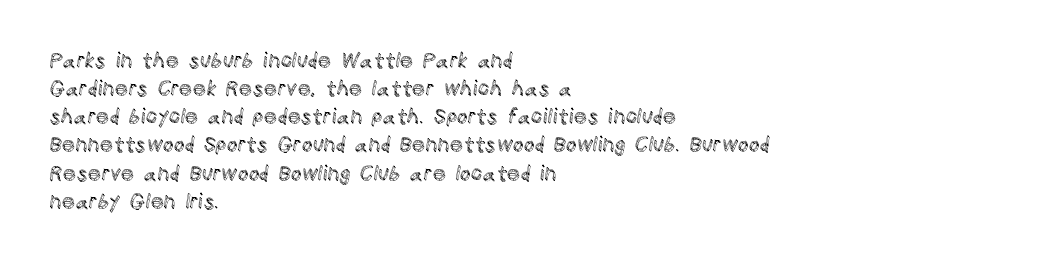
{"underline": "no", "align": "left", "line_spacing": "normal", "line_spacing_ratio": 1.34, "letter_spacing": "normal", "letter_spacing_em": 0.0, "glyph_px": 21}
